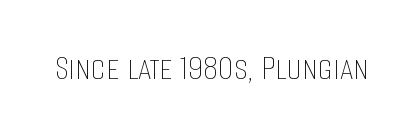
{"italic": "no", "bold": "no", "weight": "thin", "width": "condensed", "stroke_contrast": "low", "x_height": "large", "monospaced": "no", "underline": "no", "letter_spacing": "normal", "letter_spacing_em": 0.0, "glyph_px": 38}
